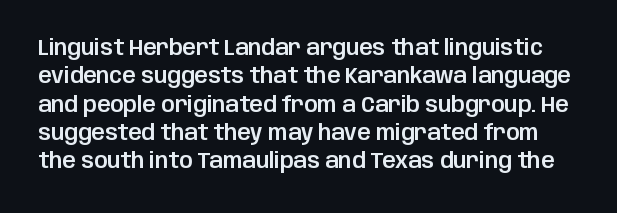
{"italic": "no", "underline": "no", "line_spacing": "normal", "line_spacing_ratio": 1.35, "letter_spacing": "normal", "letter_spacing_em": 0.0, "glyph_px": 21}
